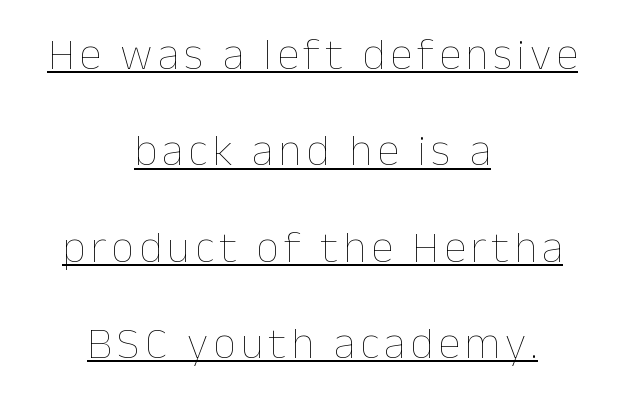
The image shows 45 px thin type, upright; set centered, loose line spacing (2.14x), underlined; low stroke contrast and a medium x-height.
